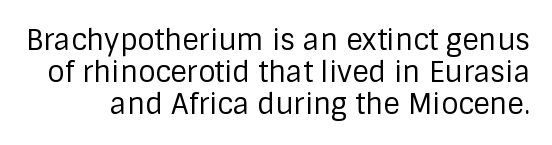
{"serif": "no", "italic": "no", "bold": "no", "weight": "regular", "width": "normal", "stroke_contrast": "low", "x_height": "large", "monospaced": "no", "underline": "no", "line_spacing": "tight", "line_spacing_ratio": 1.14, "letter_spacing": "normal", "letter_spacing_em": 0.0, "glyph_px": 28}
